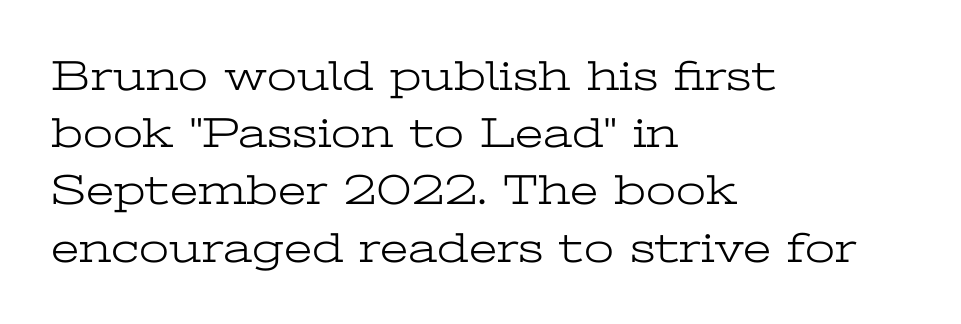
The letterforms sit at book weight or below. Vertical spacing — default. Any mark beneath the type? The region is blank. Horizontally, the lines are justified to the leading edge only. Posture: straight, roman, zero tilt. Character widths vary here, with narrow letters taking less room than wide ones.
